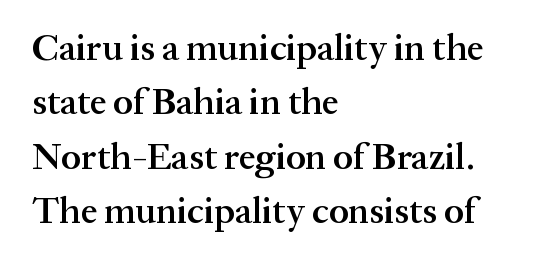
Line spacing here is normal. Plain, unruled lines of type. The passage shown has conventional tracking throughout. The typography opts for an upright posture over an oblique one. This is moderately heavy type, rendered in semibold.
